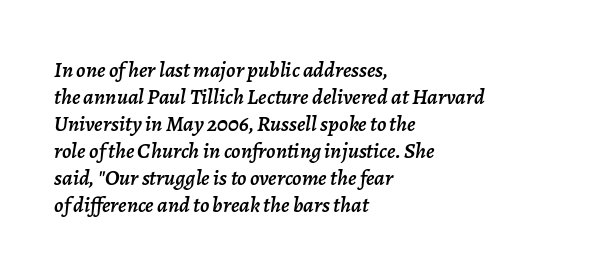
{"italic": "yes", "lean": "right", "slant_degrees": 7, "underline": "no", "align": "left", "line_spacing_ratio": 1.23, "letter_spacing": "normal", "letter_spacing_em": 0.0, "glyph_px": 22}
